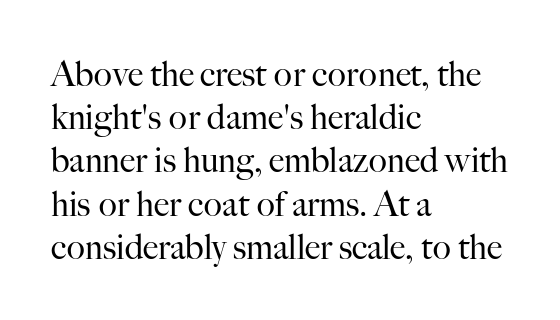
Notice how the stems are strictly vertical — no italics here. Leading: standard. The space directly below the letters is spotless. Nothing unusual about the tracking: characters are spaced as the font intends. Regarding serifs, this sample has them. Alignment: flush left.
